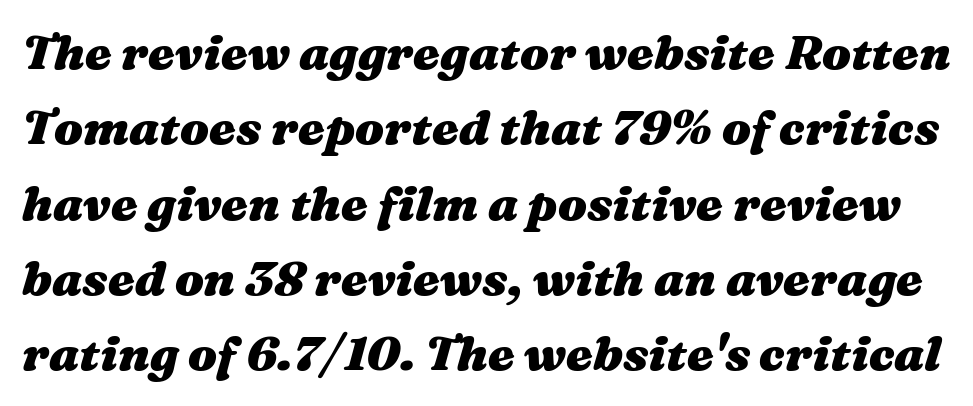
The image shows 48 px heavy, wide type, italic (leaning right); set normal line spacing (1.57x), normal letter spacing, not underlined; medium stroke contrast and a medium x-height.
